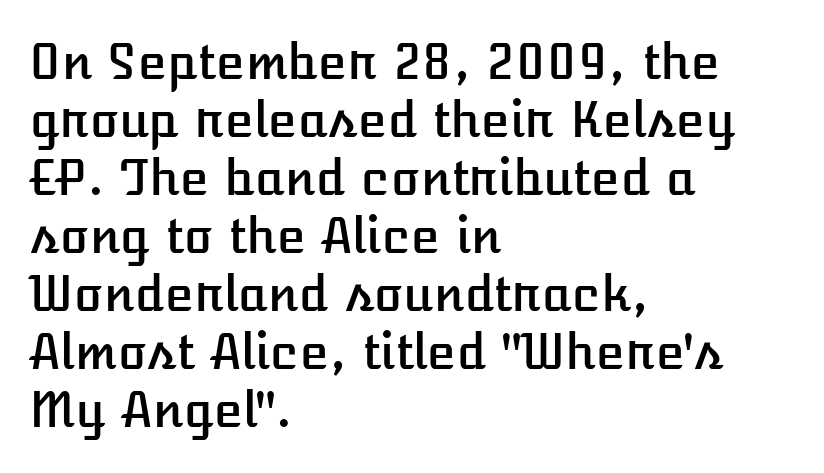
{"italic": "no", "width": "normal", "stroke_contrast": "low", "x_height": "medium", "monospaced": "no", "underline": "no", "align": "left", "line_spacing_ratio": 1.21, "letter_spacing": "normal", "letter_spacing_em": 0.0, "glyph_px": 48}
